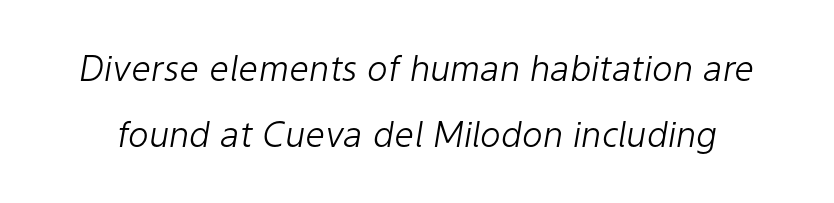
The image shows 35 px light type, italic (leaning right); set line spacing 1.88x, normal letter spacing, not underlined; low stroke contrast and a medium x-height.
